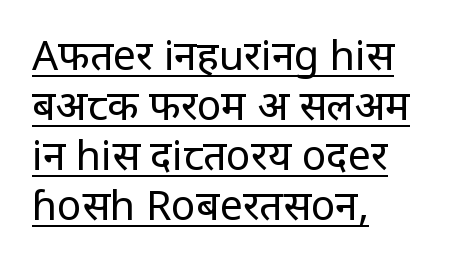
The image shows 41 px regular-weight, condensed sans-serif type, upright; set left-aligned, line spacing 1.22x, normal letter spacing, underlined; low stroke contrast and a large x-height.
